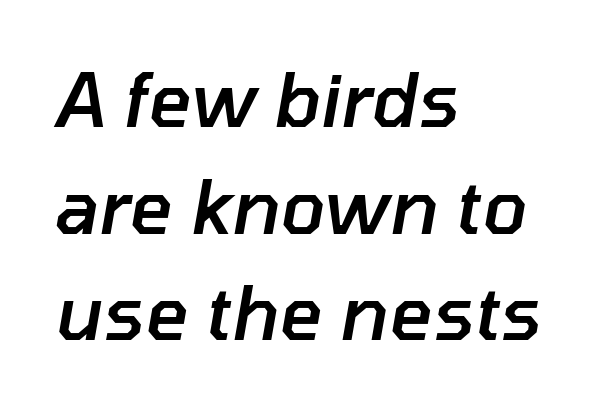
The face used here is proportionally spaced, like ordinary book or web type. The line-height multiplier appears to be the usual default. Each row of text sits above clean, open space. A somewhat darkened texture: the type is semibold rather than bold. Tracking here is standard; glyphs follow each other at the usual distance. One-word summary of the alignment: left.
